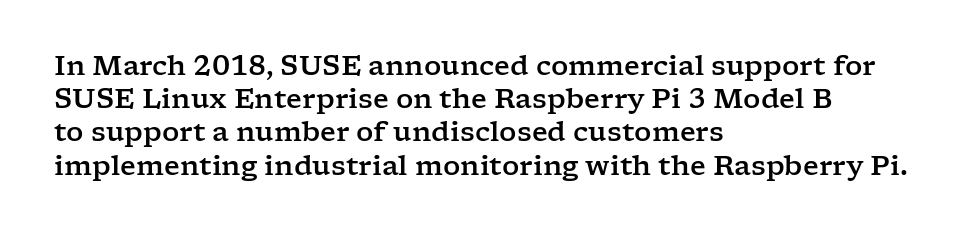
Q: Is the text italic (slanted)? A: No, it is upright.
Q: Is the text underlined? A: No.
Q: How is the paragraph aligned? A: Left-aligned.
Q: Is the spacing between letters normal or unusually wide? A: Normal.
